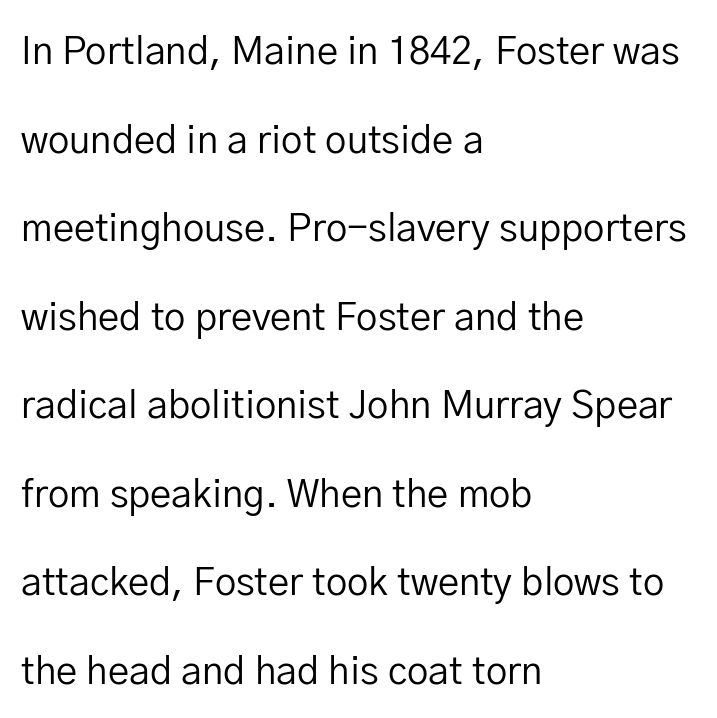
Looks like regular typesetting: each glyph gets only the width it needs. Heaviness? Minimal to ordinary, like unemphasized prose. Short and long lines alike share a common starting point at left. The line-height multiplier appears high, well above default. This is the regular roman posture of the typeface. Type without underlining.
